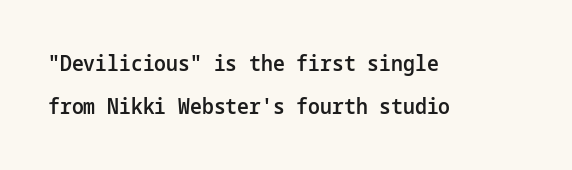
{"italic": "no", "bold": "semi", "underline": "no", "align": "left", "line_spacing": "loose", "line_spacing_ratio": 2.07, "letter_spacing": "normal", "letter_spacing_em": 0.0, "glyph_px": 21}
